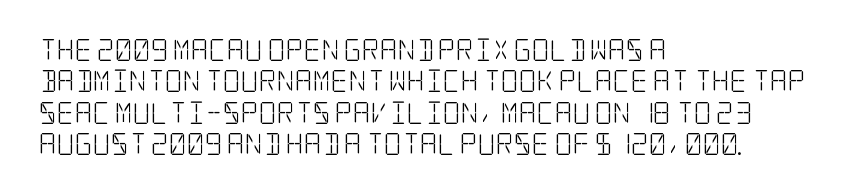
The line-height multiplier appears to be the usual default. The ragged edge is on the right, which tells us the setting is flush left. A typesetter would mark this as roman, not italic. This sample uses plain, unmodified letter spacing. No letter is thick-stroked: the sample isn't bold.
